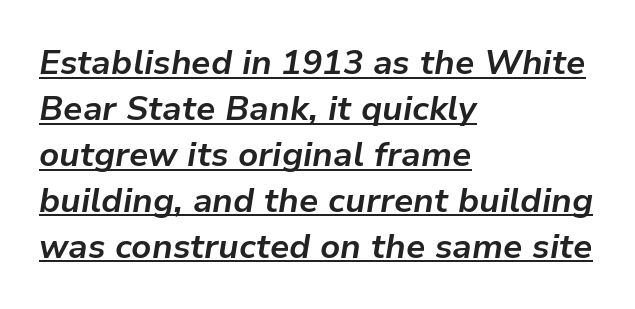
{"italic": "yes", "lean": "right", "slant_degrees": 9, "bold": "yes", "weight": "bold", "width": "normal", "stroke_contrast": "low", "x_height": "medium", "monospaced": "no", "underline": "yes", "align": "left", "line_spacing": "normal", "line_spacing_ratio": 1.35, "letter_spacing": "normal", "letter_spacing_em": 0.0, "glyph_px": 34}
